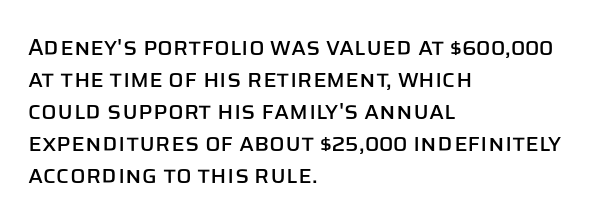
Q: Is the text italic (slanted)? A: No, it is upright.
Q: Is the text underlined? A: No.
Q: How is the paragraph aligned? A: Left-aligned.
Q: Is the spacing between letters normal or unusually wide? A: Normal.
Q: Is the spacing between lines tight, normal or loose? A: Normal.
